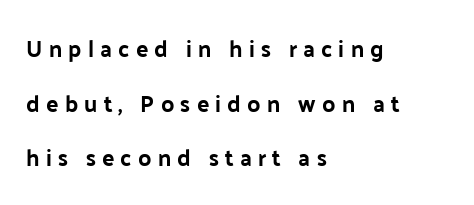
This rendering features lettering with no underline. This is roman type, the default non-slanted kind. Students, note that the glyphs here are deliberately spaced far apart. Casual observation: everything's shoved over to the left. The rendering uses a large line-height, opening up the rows.
